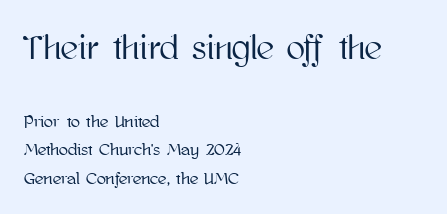
Q: Is the text italic (slanted)? A: No, it is upright.
Q: Is the text underlined? A: No.
Q: How is the paragraph aligned? A: Left-aligned.
Q: Is the spacing between letters normal or unusually wide? A: Normal.
Q: Is the spacing between lines tight, normal or loose? A: Normal.
Q: Which block of text is set in a larger size, the first (top) or the second (bottom)? A: The first (top) one.
Q: Width (condensed, normal, or wide)? A: Normal.
Q: Stroke contrast? A: High.
Q: x-height? A: Medium.
Q: Monospaced? A: No.
